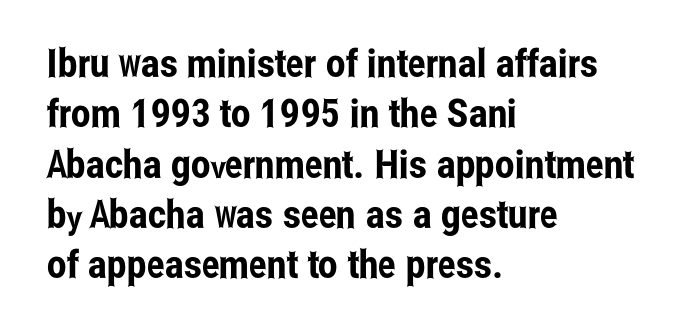
These lines were composed using upright roman letters. Does the copy run flush right? No — it runs flush left. Descenders are the only things crossing below the line. The designer left line spacing at the default. Short note: letters normally spaced.
